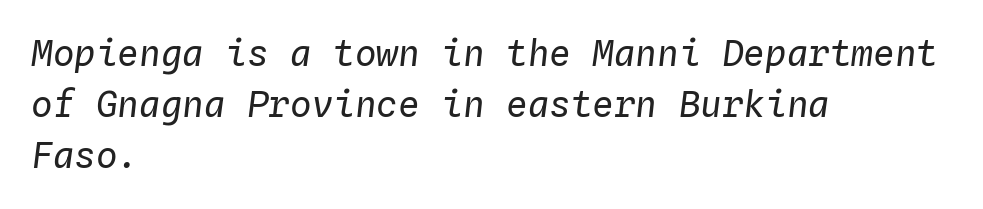
{"italic": "yes", "lean": "right", "slant_degrees": 4, "bold": "no", "weight": "regular", "width": "normal", "stroke_contrast": "low", "x_height": "medium", "monospaced": "yes", "underline": "no", "align": "left", "line_spacing": "normal", "line_spacing_ratio": 1.42, "letter_spacing": "normal", "letter_spacing_em": 0.0, "glyph_px": 36}
